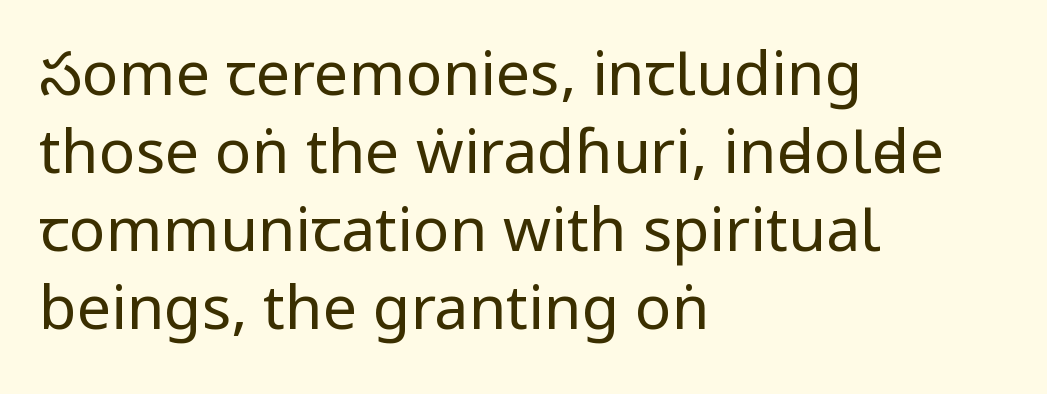
{"serif": "no", "italic": "no", "bold": "no", "weight": "regular", "width": "condensed", "stroke_contrast": "low", "x_height": "large", "monospaced": "no", "underline": "no", "align": "left", "line_spacing": "normal", "line_spacing_ratio": 1.28, "letter_spacing": "normal", "letter_spacing_em": 0.0, "glyph_px": 61}
